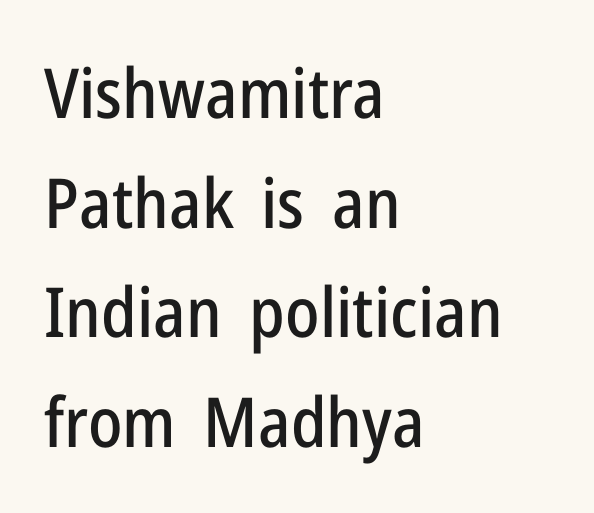
Q: Is the text italic (slanted)? A: No, it is upright.
Q: Is the typeface a serif or a sans-serif typeface? A: Sans-serif.
Q: Is the text underlined? A: No.
Q: How is the paragraph aligned? A: Left-aligned.
Q: Is the spacing between letters normal or unusually wide? A: Normal.
Q: Is the spacing between lines tight, normal or loose? A: Normal.
Q: Width (condensed, normal, or wide)? A: Condensed.
Q: Stroke contrast? A: Low.
Q: x-height? A: Medium.
Q: Monospaced? A: No.
